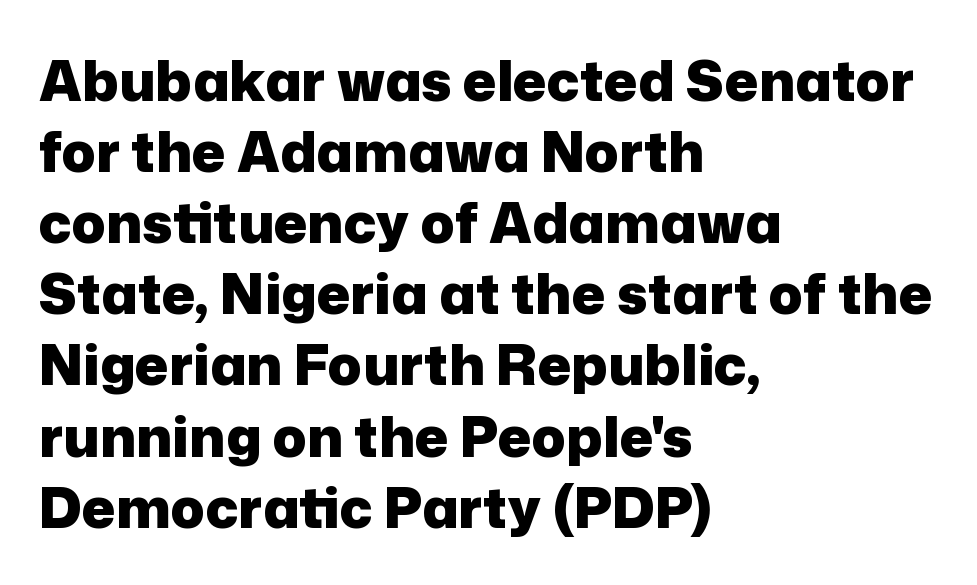
Q: Is the text bold? A: Yes.
Q: Is the text italic (slanted)? A: No, it is upright.
Q: Is the typeface a serif or a sans-serif typeface? A: Sans-serif.
Q: Is the text underlined? A: No.
Q: How is the paragraph aligned? A: Left-aligned.
Q: Is the spacing between letters normal or unusually wide? A: Normal.
Q: Is the spacing between lines tight, normal or loose? A: Normal.
Q: Width (condensed, normal, or wide)? A: Normal.
Q: Stroke contrast? A: Low.
Q: x-height? A: Medium.
Q: Monospaced? A: No.
